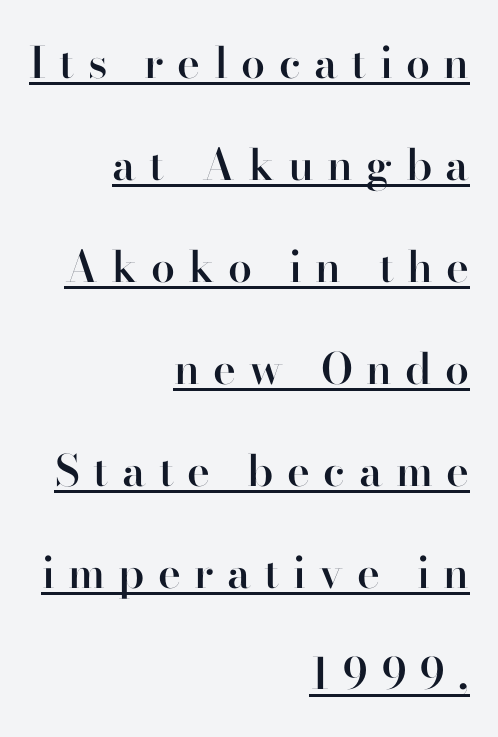
Q: Is the text bold? A: Semi-bold.
Q: Is the text italic (slanted)? A: No, it is upright.
Q: Is the typeface a serif or a sans-serif typeface? A: Serif.
Q: Is the text underlined? A: Yes.
Q: How is the paragraph aligned? A: Right-aligned.
Q: Is the spacing between letters normal or unusually wide? A: Unusually wide.
Q: Is the spacing between lines tight, normal or loose? A: Loose.
Q: Width (condensed, normal, or wide)? A: Normal.
Q: Stroke contrast? A: High.
Q: x-height? A: Small.
Q: Monospaced? A: No.
